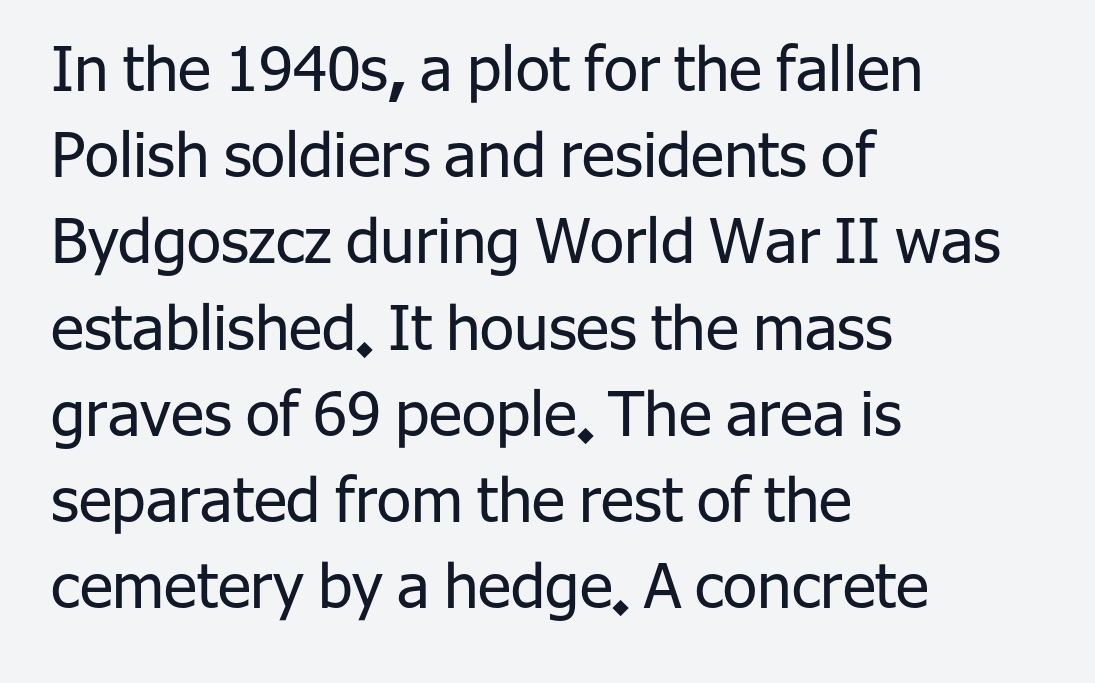
Successive baselines arrive at the customary interval. Tall strokes in this sample are plumb rather than angled. Observe the ordinary spacing: letters are neighbours, not strangers. I'd call this a sans setting — the letters go barefoot. Character widths vary here, with narrow letters taking less room than wide ones. Typeset ragged right — the left edge is the straight one.
